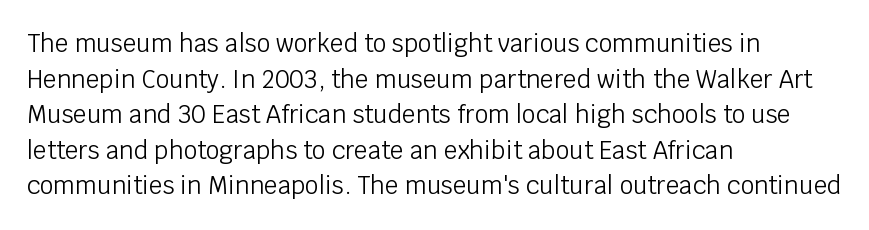
No italicization has been applied; the sample stays upright. Each line starts at the same left margin while the right side varies. Weight: regular or lighter. Compared with typical paragraphs, the rows here are spaced about the same. No extra tracking has been applied to these lines. Any mark beneath the type? The region is blank.
